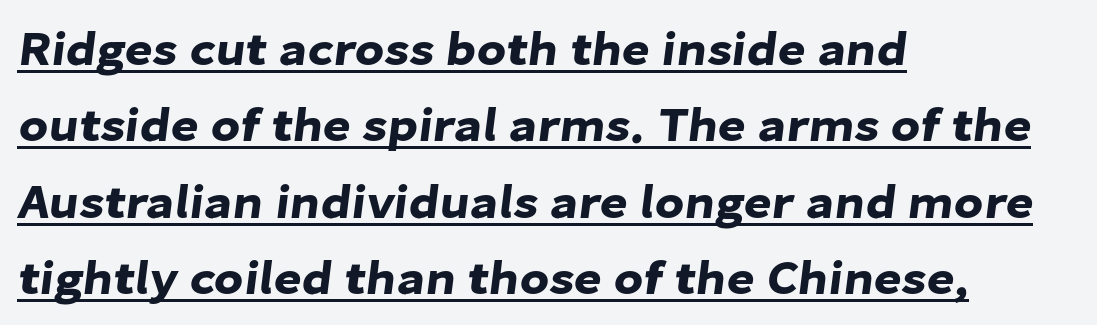
{"serif": "no", "width": "normal", "stroke_contrast": "low", "x_height": "medium", "monospaced": "no", "underline": "yes", "align": "left", "line_spacing": "normal", "line_spacing_ratio": 1.59, "letter_spacing": "normal", "letter_spacing_em": 0.0, "glyph_px": 48}
